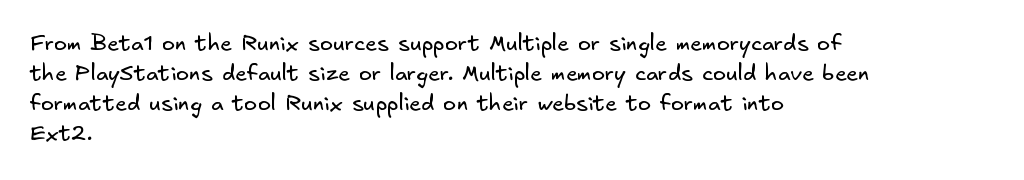
Q: Is the text bold? A: No.
Q: Is the text underlined? A: No.
Q: How is the paragraph aligned? A: Left-aligned.
Q: Is the spacing between letters normal or unusually wide? A: Normal.
Q: Is the spacing between lines tight, normal or loose? A: Normal.
